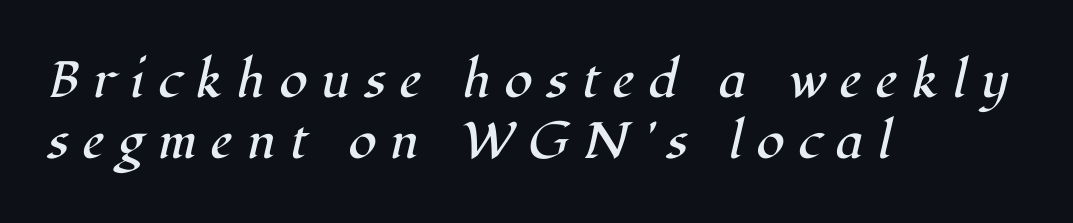
{"serif": "yes", "italic": "yes", "lean": "right", "slant_degrees": 12, "bold": "no", "weight": "regular", "width": "normal", "stroke_contrast": "high", "x_height": "medium", "monospaced": "no", "underline": "no", "align": "left", "line_spacing_ratio": 1.19, "letter_spacing": "wide", "letter_spacing_em": 0.28, "glyph_px": 51}
